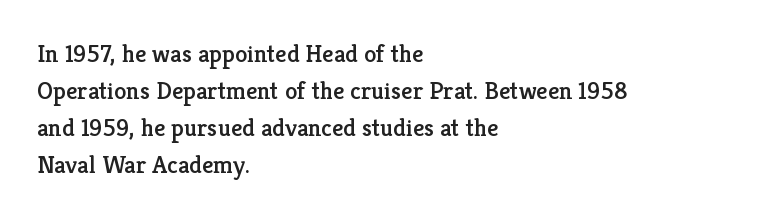
The image shows 25 px text type, upright; set left-aligned, normal line spacing (1.48x), normal letter spacing, not underlined.
